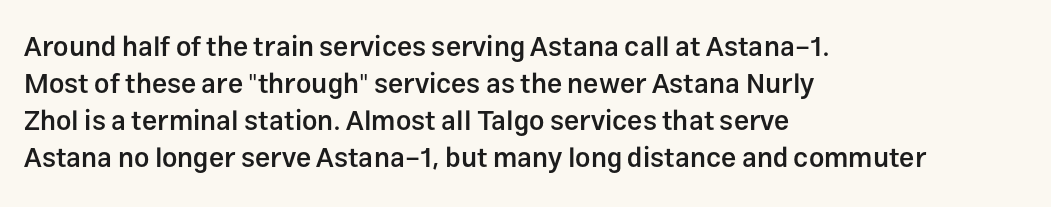
Q: Is the text bold? A: Semi-bold.
Q: Is the text italic (slanted)? A: No, it is upright.
Q: Is the text underlined? A: No.
Q: How is the paragraph aligned? A: Left-aligned.
Q: Is the spacing between letters normal or unusually wide? A: Normal.
Q: Is the spacing between lines tight, normal or loose? A: Normal.
